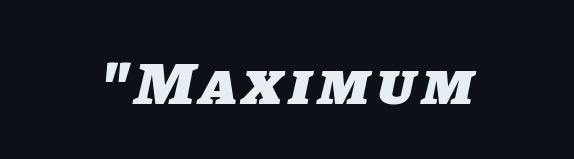
Q: Is the text bold? A: Yes.
Q: Is the typeface a serif or a sans-serif typeface? A: Serif.
Q: Is the text underlined? A: No.
Q: How is the paragraph aligned? A: Centered.
Q: Width (condensed, normal, or wide)? A: Normal.
Q: Stroke contrast? A: Low.
Q: x-height? A: Large.
Q: Monospaced? A: No.
